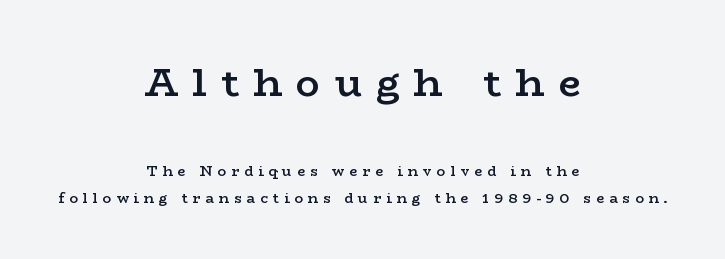
Type size steps down from the first block to the second. The paragraph has two soft edges and a firm central axis. Only glyphs here, with clear space below each row. Does extra space separate the letters? Yes, quite a lot of it.
